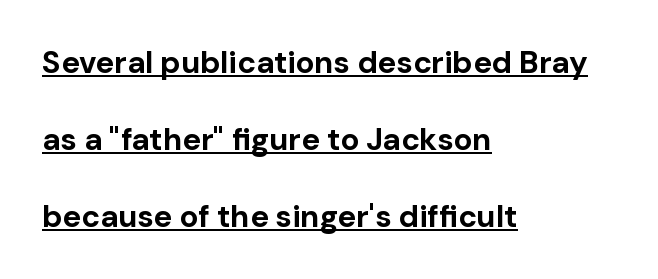
{"serif": "no", "italic": "no", "bold": "yes", "weight": "bold", "width": "normal", "stroke_contrast": "low", "x_height": "medium", "monospaced": "no", "underline": "yes", "align": "left", "line_spacing": "loose", "line_spacing_ratio": 2.48, "letter_spacing": "normal", "letter_spacing_em": 0.0, "glyph_px": 31}
